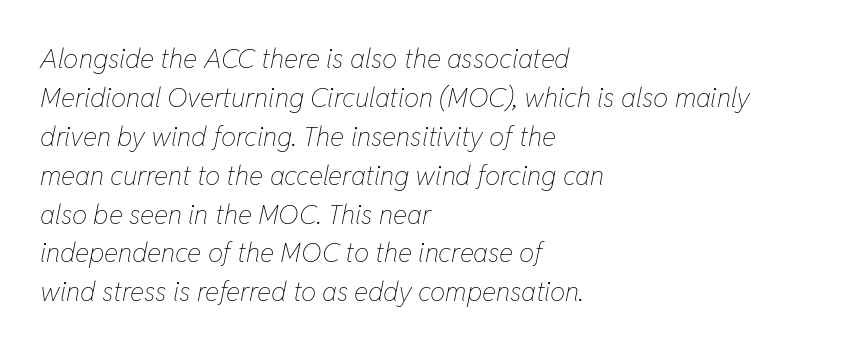
Q: Is the text bold? A: No.
Q: Is the text italic (slanted)? A: Yes, it leans right by about 11 degrees.
Q: Is the text underlined? A: No.
Q: How is the paragraph aligned? A: Left-aligned.
Q: Is the spacing between letters normal or unusually wide? A: Normal.
Q: Is the spacing between lines tight, normal or loose? A: Normal.
